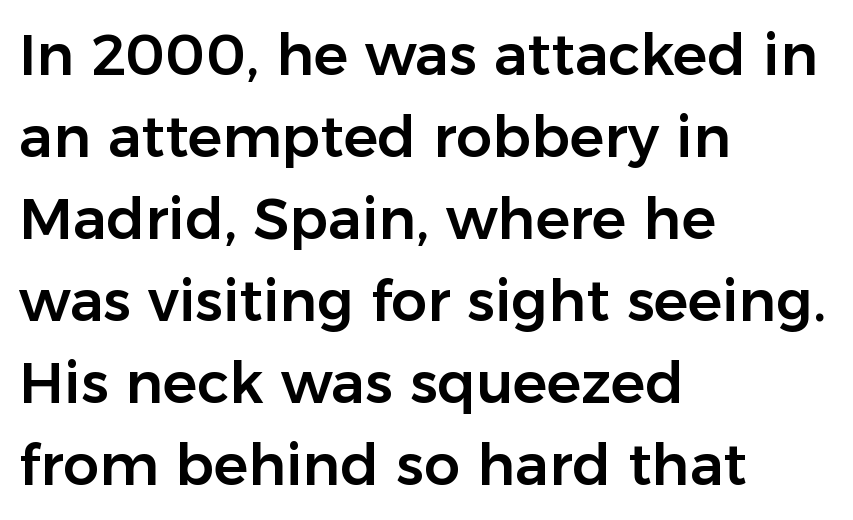
Quick note: interline space is typical. Each letter keeps its own natural width here, so spacing adapts to shape. The typography opts for an upright posture over an oblique one. Descender tails drop into unmarked territory.
